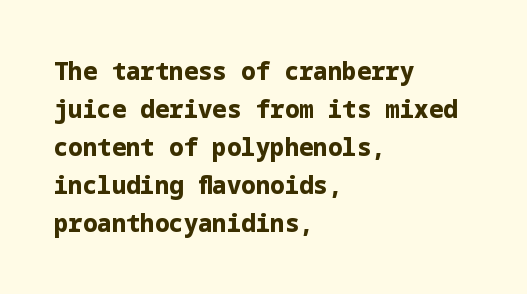
Q: Is the text bold? A: Yes.
Q: Is the text italic (slanted)? A: No, it is upright.
Q: Is the text underlined? A: No.
Q: How is the paragraph aligned? A: Left-aligned.
Q: Is the spacing between letters normal or unusually wide? A: Normal.
Q: Is the spacing between lines tight, normal or loose? A: Normal.
